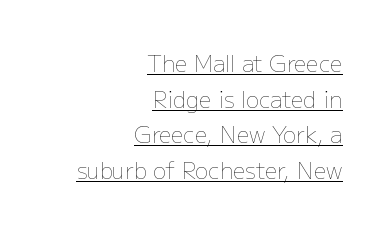
The image shows 22 px text type, upright; set right-aligned, normal line spacing (1.62x), normal letter spacing, underlined.
